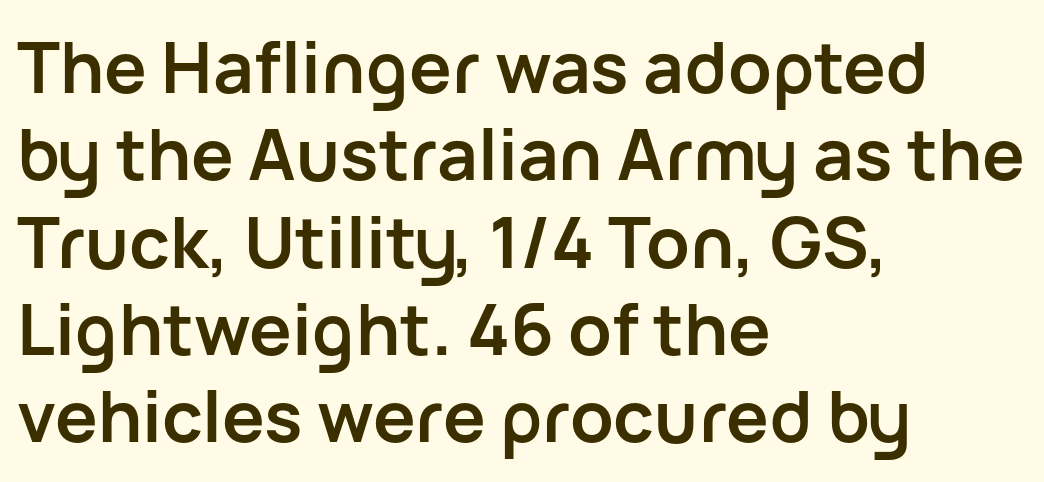
The image shows 71 px semibold sans-serif type, upright; set left-aligned, line spacing 1.23x, normal letter spacing, not underlined; low stroke contrast and a medium x-height.
